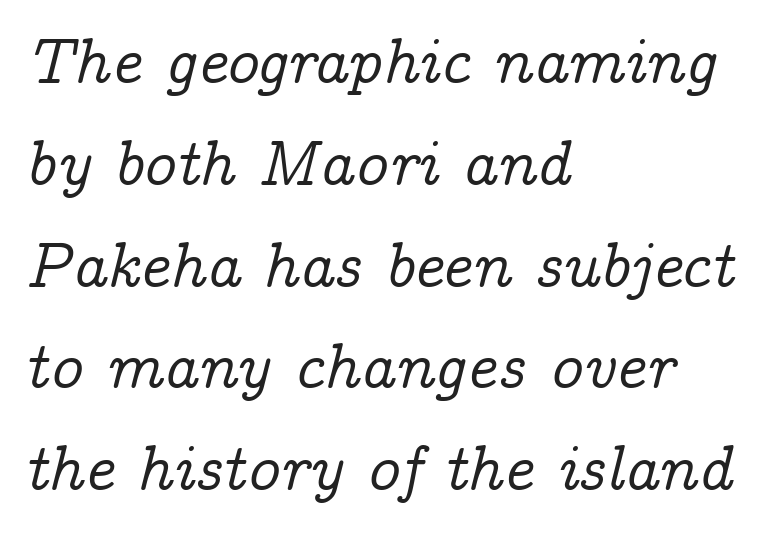
Caption: multi-line text, flush left, ragged right. Every character sits at an angle, as italics do. A typesetter would label this face a serif. Plain, unruled lines of type.
